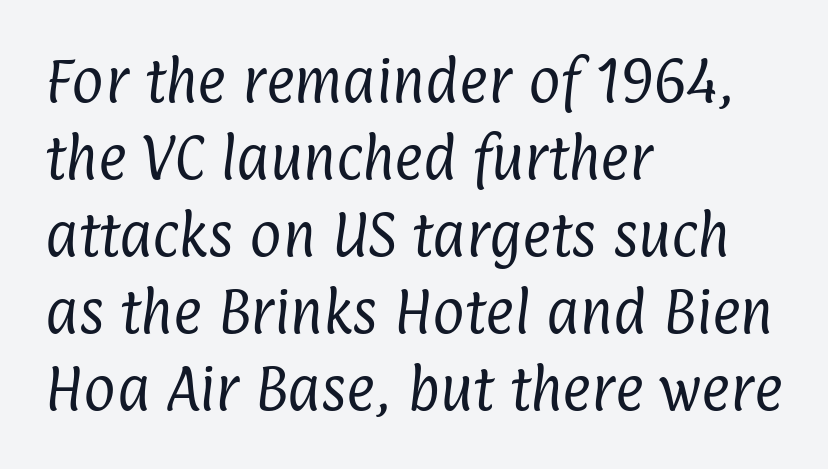
Q: Is the text bold? A: No.
Q: Is the typeface a serif or a sans-serif typeface? A: Sans-serif.
Q: Is the text underlined? A: No.
Q: How is the paragraph aligned? A: Left-aligned.
Q: Is the spacing between letters normal or unusually wide? A: Normal.
Q: Is the spacing between lines tight, normal or loose? A: Normal.
Q: Width (condensed, normal, or wide)? A: Condensed.
Q: Stroke contrast? A: Low.
Q: x-height? A: Medium.
Q: Monospaced? A: No.
